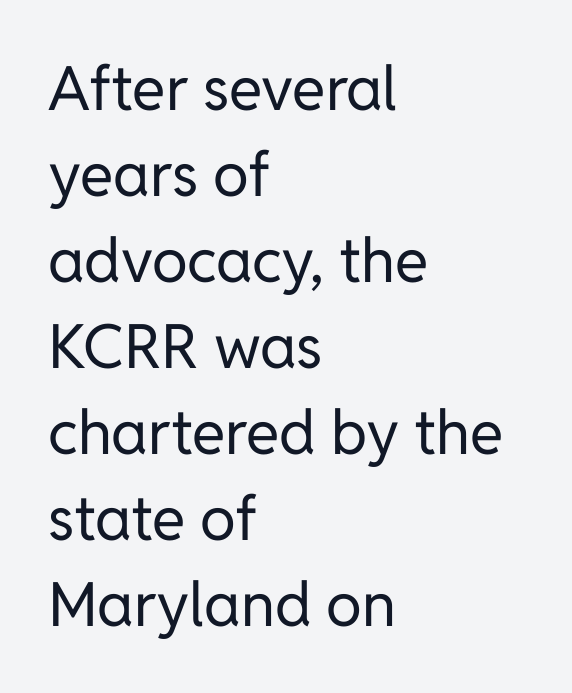
The image shows 61 px regular-weight sans-serif type, upright; set left-aligned, normal line spacing (1.41x), normal letter spacing, not underlined; low stroke contrast and a medium x-height.
